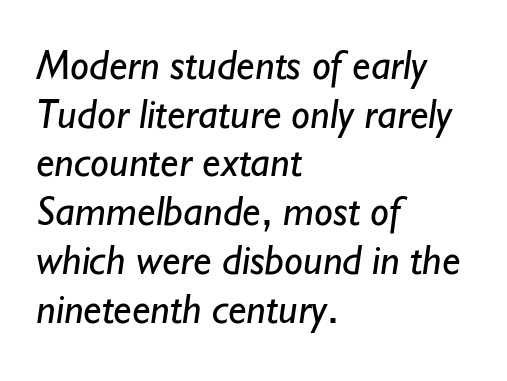
Q: Is the text bold? A: No.
Q: Is the typeface a serif or a sans-serif typeface? A: Sans-serif.
Q: Is the text underlined? A: No.
Q: How is the paragraph aligned? A: Left-aligned.
Q: Is the spacing between letters normal or unusually wide? A: Normal.
Q: Width (condensed, normal, or wide)? A: Normal.
Q: Stroke contrast? A: Low.
Q: x-height? A: Small.
Q: Monospaced? A: No.
